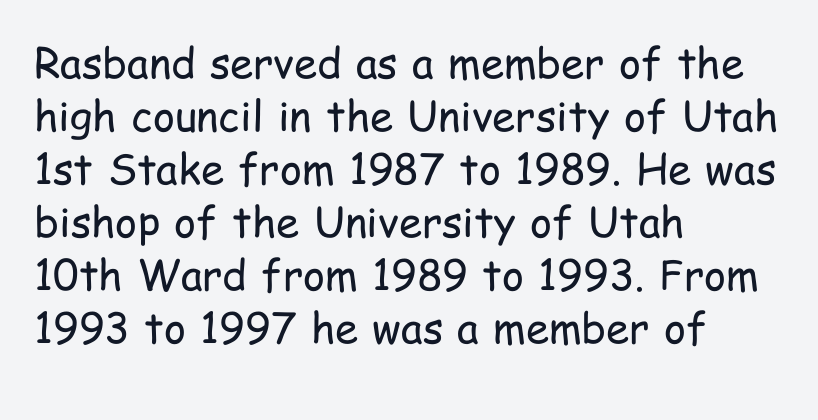
{"serif": "no", "italic": "no", "bold": "no", "weight": "regular", "width": "condensed", "stroke_contrast": "low", "x_height": "medium", "monospaced": "no", "underline": "no", "align": "left", "line_spacing": "normal", "line_spacing_ratio": 1.26, "letter_spacing": "normal", "letter_spacing_em": 0.0, "glyph_px": 42}
